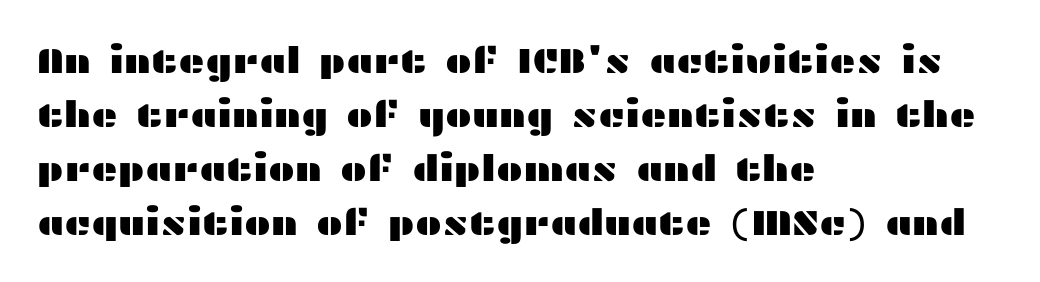
The image shows 36 px wide sans-serif type, upright; set left-aligned, normal line spacing (1.5x), normal letter spacing, not underlined; medium stroke contrast and a medium x-height.
